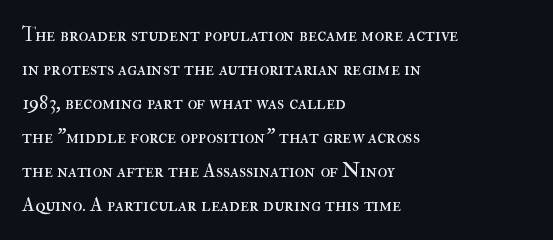
Q: Is the text bold? A: No.
Q: Is the text italic (slanted)? A: No, it is upright.
Q: Is the text underlined? A: No.
Q: How is the paragraph aligned? A: Left-aligned.
Q: Is the spacing between letters normal or unusually wide? A: Normal.
Q: Is the spacing between lines tight, normal or loose? A: Normal.
